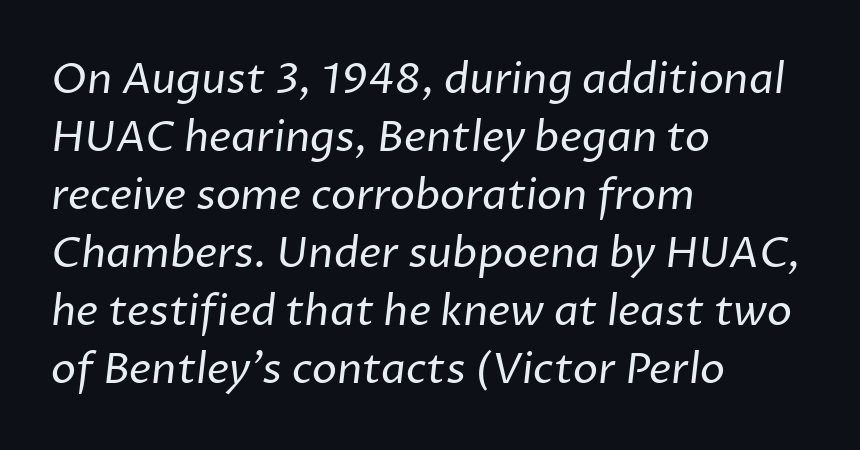
The image shows 42 px regular-weight sans-serif type; set left-aligned, normal line spacing (1.38x), normal letter spacing, not underlined; low stroke contrast and a medium x-height.
